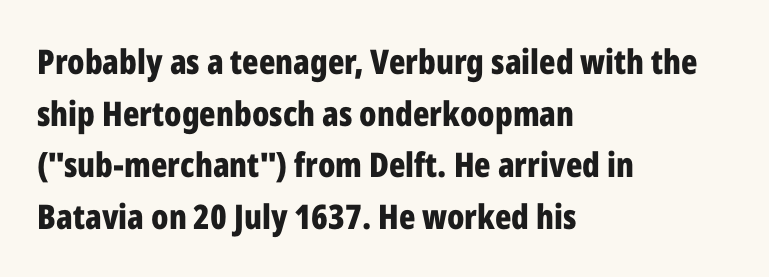
The image shows 34 px bold, condensed sans-serif type, upright; set left-aligned, normal line spacing (1.52x), normal letter spacing, not underlined; low stroke contrast and a medium x-height.
